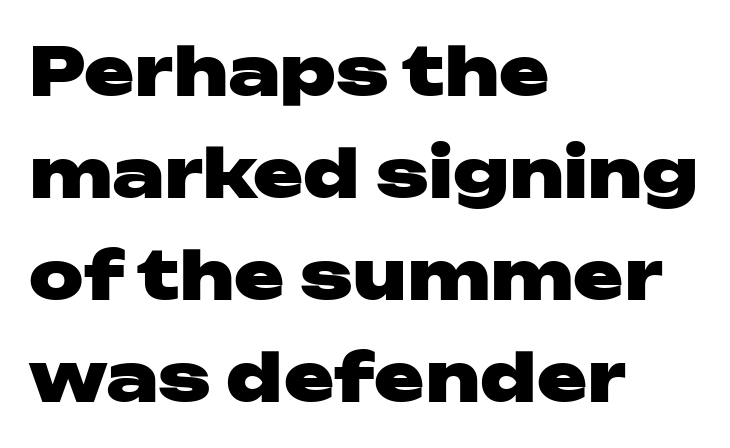
The image shows 67 px heavy, wide sans-serif type, upright; set left-aligned, normal line spacing (1.52x), normal letter spacing, not underlined; low stroke contrast and a medium x-height.
